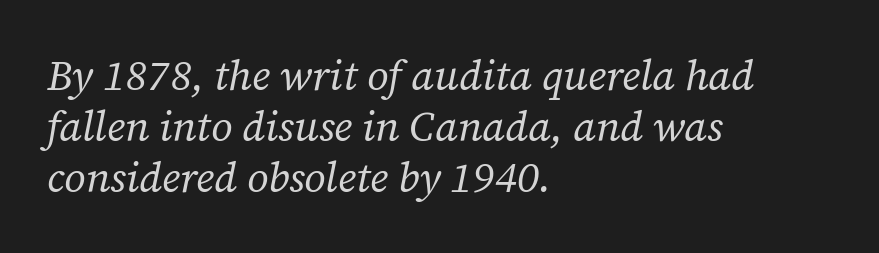
{"serif": "yes", "italic": "yes", "lean": "right", "slant_degrees": 12, "bold": "no", "weight": "regular", "width": "normal", "stroke_contrast": "low", "x_height": "medium", "monospaced": "no", "underline": "no", "align": "left", "line_spacing_ratio": 1.21, "letter_spacing": "normal", "letter_spacing_em": 0.0, "glyph_px": 42}
